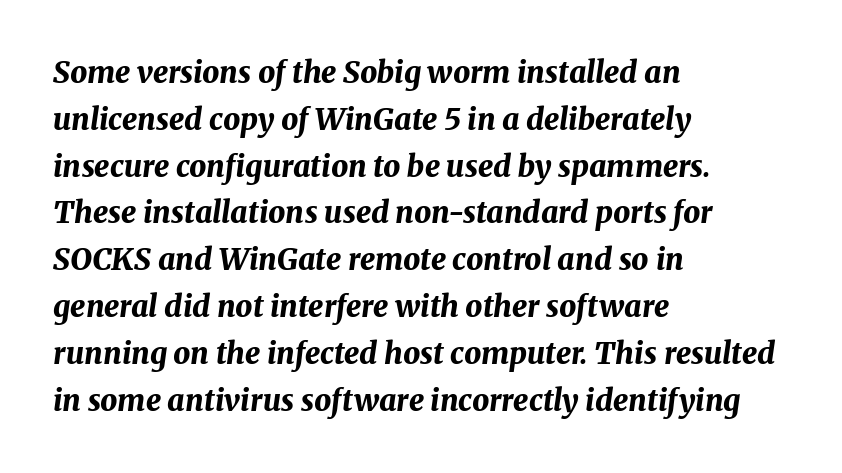
{"italic": "yes", "lean": "right", "slant_degrees": 8, "bold": "yes", "weight": "bold", "width": "normal", "stroke_contrast": "medium", "x_height": "medium", "monospaced": "no", "underline": "no", "align": "left", "line_spacing": "normal", "line_spacing_ratio": 1.56, "letter_spacing": "normal", "letter_spacing_em": 0.0, "glyph_px": 30}
